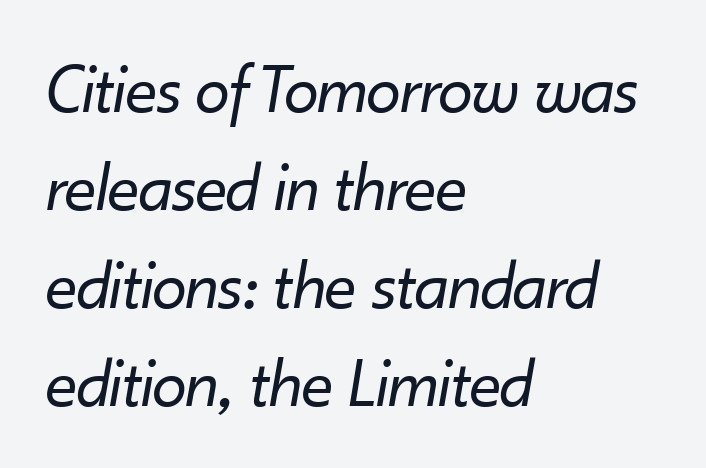
{"italic": "yes", "lean": "right", "slant_degrees": 10, "bold": "no", "weight": "regular", "width": "normal", "stroke_contrast": "low", "x_height": "small", "monospaced": "no", "underline": "no", "align": "left", "line_spacing": "normal", "line_spacing_ratio": 1.4, "letter_spacing": "normal", "letter_spacing_em": 0.0, "glyph_px": 70}
